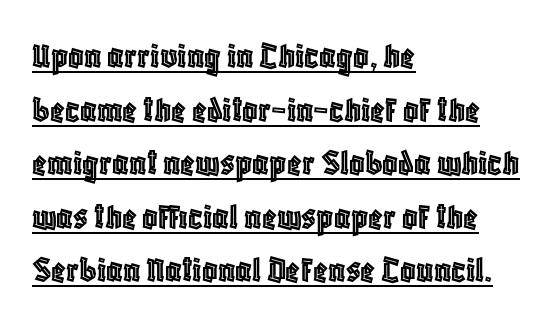
Which margin do the lines hug? The left one — the right edge is uneven. This sample has the flowing, uneven cadence of proportional lettering. The letters stand straight up with perfectly vertical stems. Interline gaps are of average width in this sample. Caption: lettering with a line underneath.
